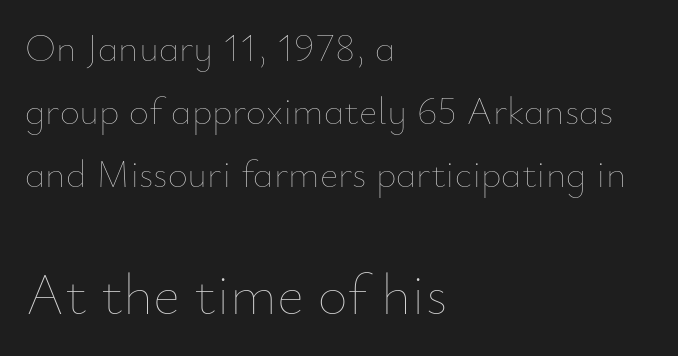
{"italic": "no", "bold": "no", "weight": "thin", "width": "normal", "stroke_contrast": "low", "x_height": "small", "monospaced": "no", "underline": "no", "align": "left", "line_spacing": "normal", "line_spacing_ratio": 1.62, "letter_spacing": "normal", "letter_spacing_em": 0.0, "larger_block": "second", "size_ratio": 1.49, "glyph_px": 58}
